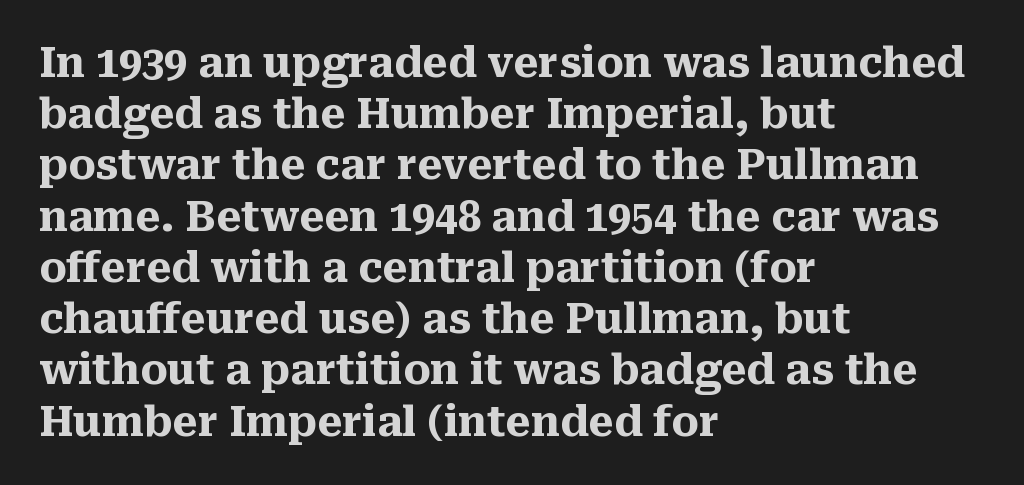
{"serif": "yes", "italic": "no", "bold": "yes", "weight": "heavy", "width": "normal", "stroke_contrast": "medium", "x_height": "medium", "monospaced": "no", "underline": "no", "align": "left", "line_spacing": "normal", "line_spacing_ratio": 1.25, "letter_spacing": "normal", "letter_spacing_em": 0.0, "glyph_px": 41}
